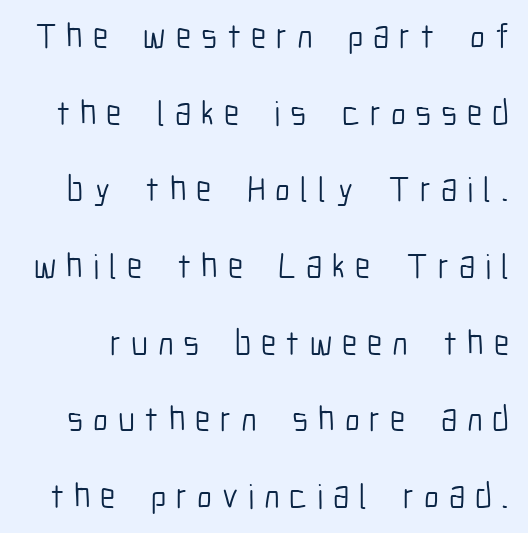
{"serif": "no", "italic": "no", "bold": "no", "weight": "light", "width": "condensed", "stroke_contrast": "low", "x_height": "medium", "monospaced": "no", "underline": "no", "line_spacing": "loose", "line_spacing_ratio": 2.19, "letter_spacing": "wide", "letter_spacing_em": 0.28, "glyph_px": 35}
